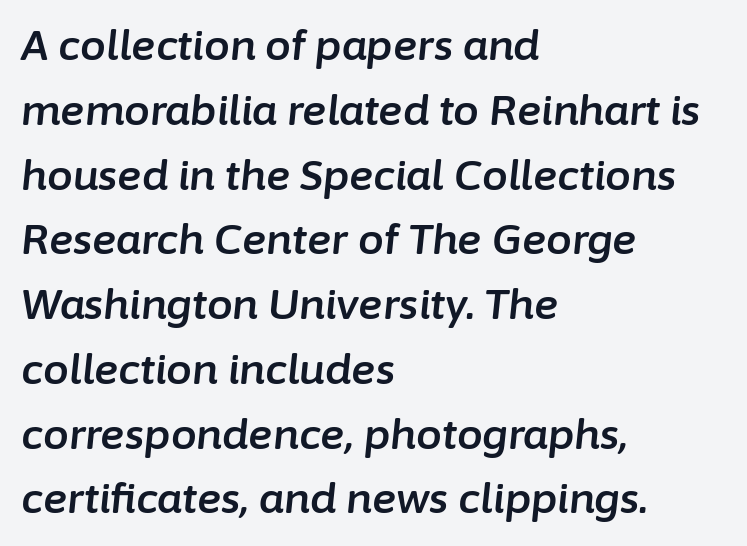
The image shows 41 px text type, italic (leaning right); set left-aligned, normal line spacing (1.58x), normal letter spacing, not underlined; low stroke contrast and a medium x-height.
